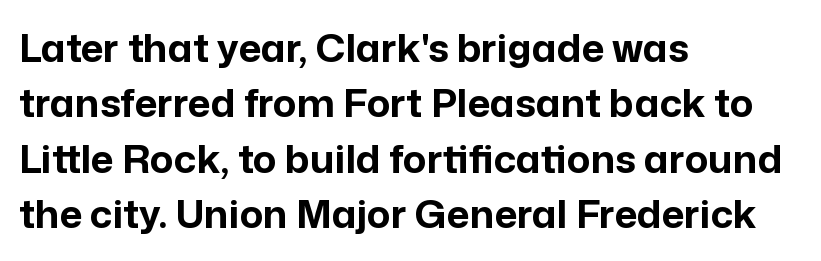
The image shows 39 px bold sans-serif type, upright; set left-aligned, normal line spacing (1.42x), normal letter spacing, not underlined; low stroke contrast and a medium x-height.
